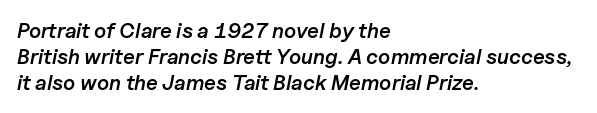
The image shows 21 px text type, italic (leaning right); set left-aligned, normal line spacing (1.25x), normal letter spacing, not underlined.
